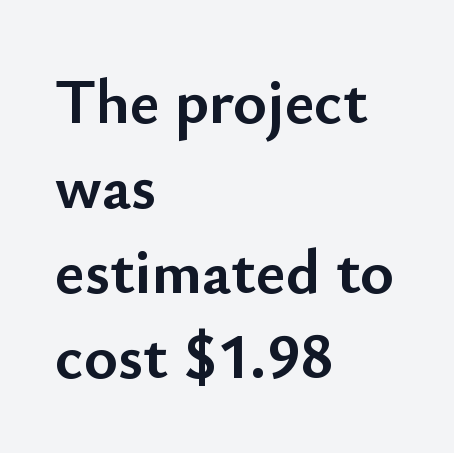
The image shows 64 px semibold sans-serif type, upright; set left-aligned, normal line spacing (1.33x), normal letter spacing, not underlined; low stroke contrast and a small x-height.
